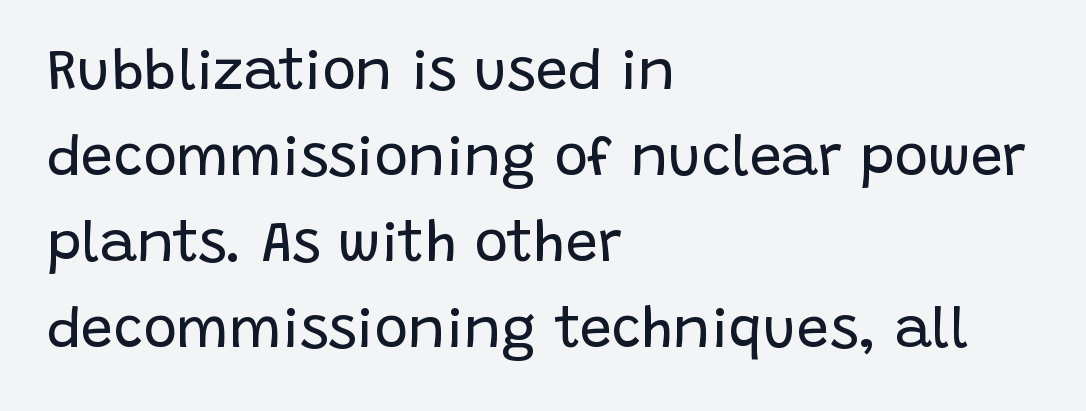
Q: Is the text bold? A: No.
Q: Is the text italic (slanted)? A: No, it is upright.
Q: Is the typeface a serif or a sans-serif typeface? A: Sans-serif.
Q: Is the text underlined? A: No.
Q: How is the paragraph aligned? A: Left-aligned.
Q: Is the spacing between letters normal or unusually wide? A: Normal.
Q: Is the spacing between lines tight, normal or loose? A: Normal.
Q: Width (condensed, normal, or wide)? A: Normal.
Q: Stroke contrast? A: Low.
Q: x-height? A: Large.
Q: Monospaced? A: No.
